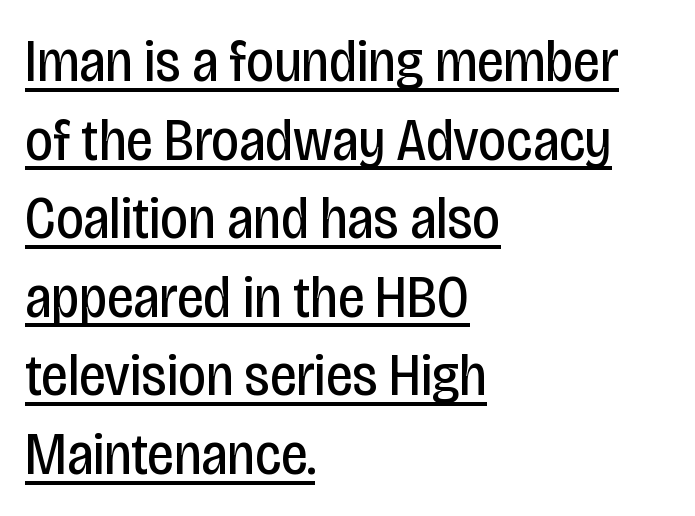
Q: Is the text bold? A: No.
Q: Is the text italic (slanted)? A: No, it is upright.
Q: Is the typeface a serif or a sans-serif typeface? A: Sans-serif.
Q: Is the text underlined? A: Yes.
Q: How is the paragraph aligned? A: Left-aligned.
Q: Is the spacing between letters normal or unusually wide? A: Normal.
Q: Is the spacing between lines tight, normal or loose? A: Normal.
Q: Width (condensed, normal, or wide)? A: Condensed.
Q: Stroke contrast? A: Low.
Q: x-height? A: Large.
Q: Monospaced? A: No.
